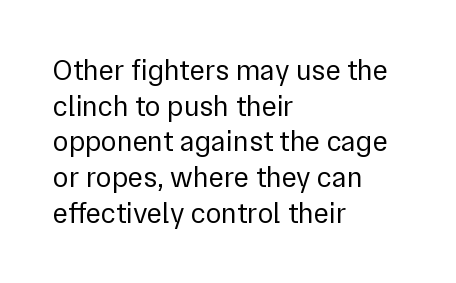
I'd call this a sans setting — the letters go barefoot. Spacing between characters is what you'd get straight out of the box. Posture: vertical. Which margin do the lines hug? The left one — the right edge is uneven. On a weight scale, this lands at 450 or below.
